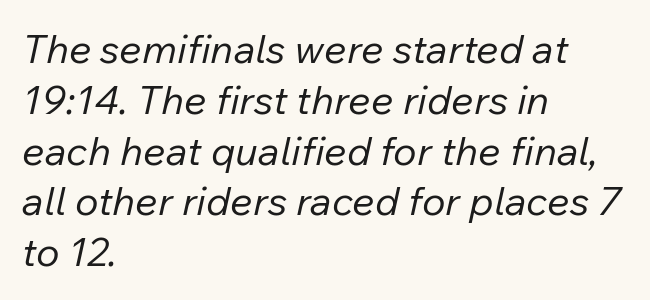
The cut favours lightness, reaching ordinary text weight at its darkest. Posture: slanted. Rule under the text: the space is simply empty. The passage shown is typed in a proportional face where columns would drift.
